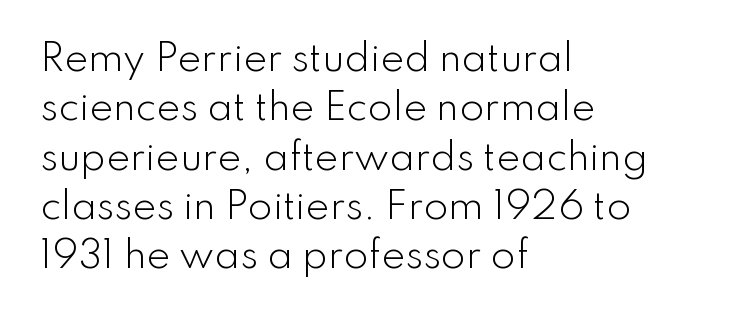
The image shows 36 px light sans-serif type, upright; set left-aligned, normal line spacing (1.37x), normal letter spacing, not underlined; low stroke contrast and a small x-height.
